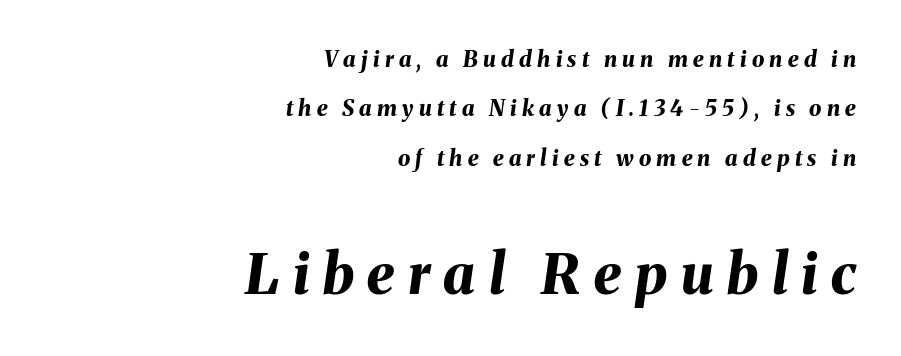
The image shows 56 px bold type, italic (leaning right); set right-aligned, loose line spacing (2.25x), unusually wide letter spacing (+0.24 em), not underlined; the second (bottom) block is 2.55x larger; medium stroke contrast and a medium x-height.
